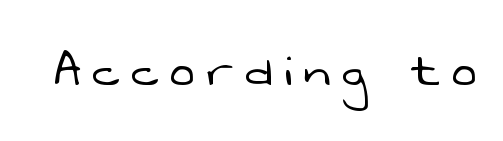
{"serif": "no", "bold": "no", "weight": "light", "width": "normal", "stroke_contrast": "low", "x_height": "medium", "monospaced": "no", "underline": "no", "letter_spacing": "wide", "letter_spacing_em": 0.2, "glyph_px": 60}
